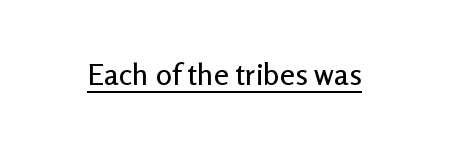
Characters remain perfectly vertical along every line. There is no visible air inserted between adjacent glyphs. Beneath each row of characters lies a ruled line. These lines are rendered in a variable-pitch font. What kind of face is this? One without serifs — a sans.
